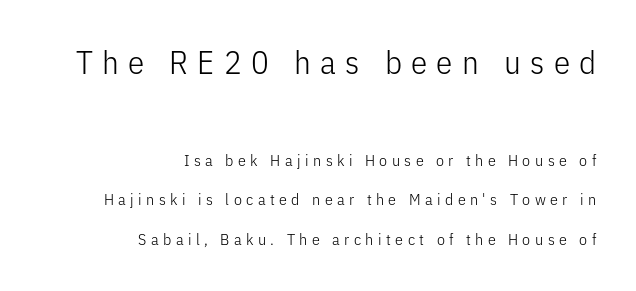
The image shows 33 px light, condensed sans-serif type, upright; set right-aligned, loose line spacing (2.49x), unusually wide letter spacing (+0.28 em), not underlined; the first (top) block is 2.06x larger; low stroke contrast and a medium x-height.
